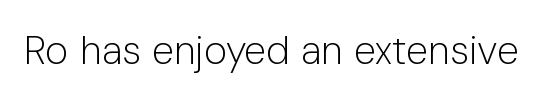
Q: Is the text bold? A: No.
Q: Is the text italic (slanted)? A: No, it is upright.
Q: Is the typeface a serif or a sans-serif typeface? A: Sans-serif.
Q: Is the text underlined? A: No.
Q: Is the spacing between letters normal or unusually wide? A: Normal.
Q: Width (condensed, normal, or wide)? A: Normal.
Q: Stroke contrast? A: Low.
Q: x-height? A: Medium.
Q: Monospaced? A: No.
